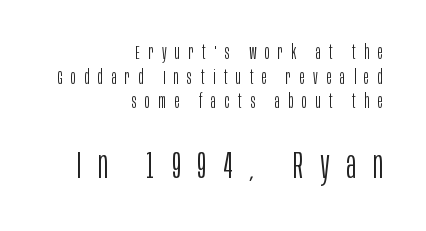
The image shows 38 px light, condensed sans-serif type, upright; set right-aligned, normal line spacing (1.29x), unusually wide letter spacing (+0.45 em), not underlined; the second (bottom) block is 2.0x larger; low stroke contrast and a large x-height.
